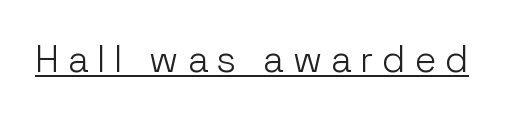
Counters stay open thanks to moderate or lighter strokes. A typesetter would call this proportional, since set widths differ per character. This is roman type, the default non-slanted kind. The rendered words wear a rule along their underside.
